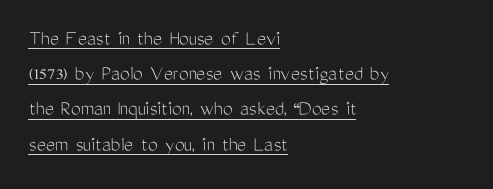
The image shows 22 px text type, upright; set left-aligned, normal line spacing (1.6x), normal letter spacing, underlined.
